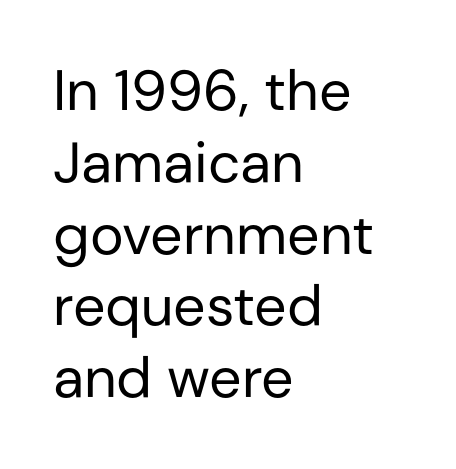
Q: Is the text bold? A: No.
Q: Is the text italic (slanted)? A: No, it is upright.
Q: Is the typeface a serif or a sans-serif typeface? A: Sans-serif.
Q: Is the text underlined? A: No.
Q: How is the paragraph aligned? A: Left-aligned.
Q: Is the spacing between letters normal or unusually wide? A: Normal.
Q: Is the spacing between lines tight, normal or loose? A: Normal.
Q: Width (condensed, normal, or wide)? A: Normal.
Q: Stroke contrast? A: Low.
Q: x-height? A: Medium.
Q: Monospaced? A: No.
